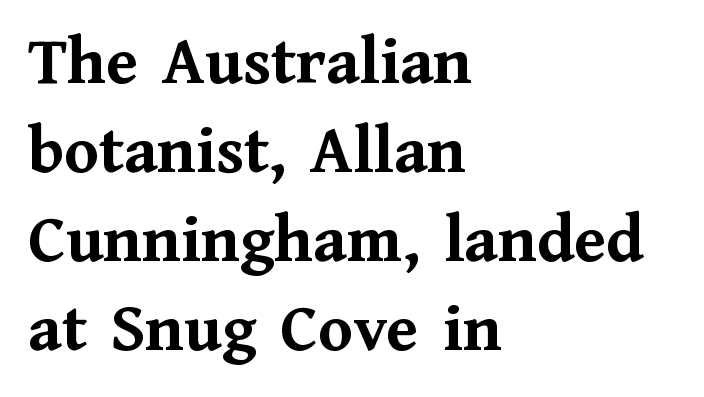
The image shows 70 px semibold serif type, upright; set left-aligned, normal line spacing (1.27x), normal letter spacing, not underlined; medium stroke contrast and a medium x-height.
